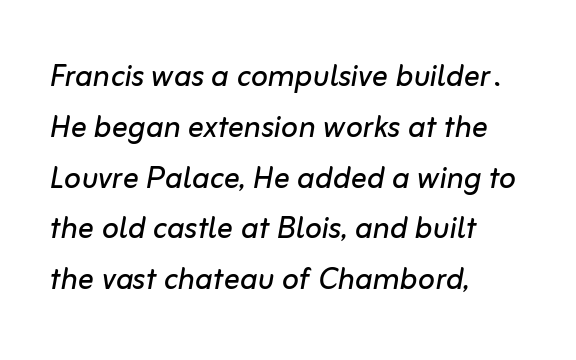
The image shows 40 px regular-weight type, italic (leaning right); set left-aligned, normal line spacing (1.27x), normal letter spacing, not underlined; low stroke contrast and a medium x-height.
